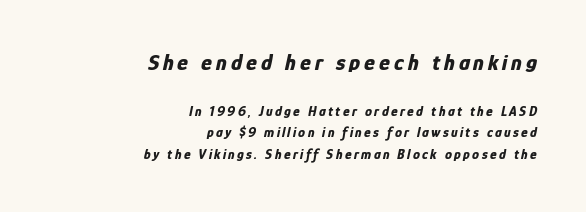
The image shows 23 px bold type, italic (leaning right); set right-aligned, normal line spacing (1.54x), not underlined; the first (top) block is 1.64x larger.
